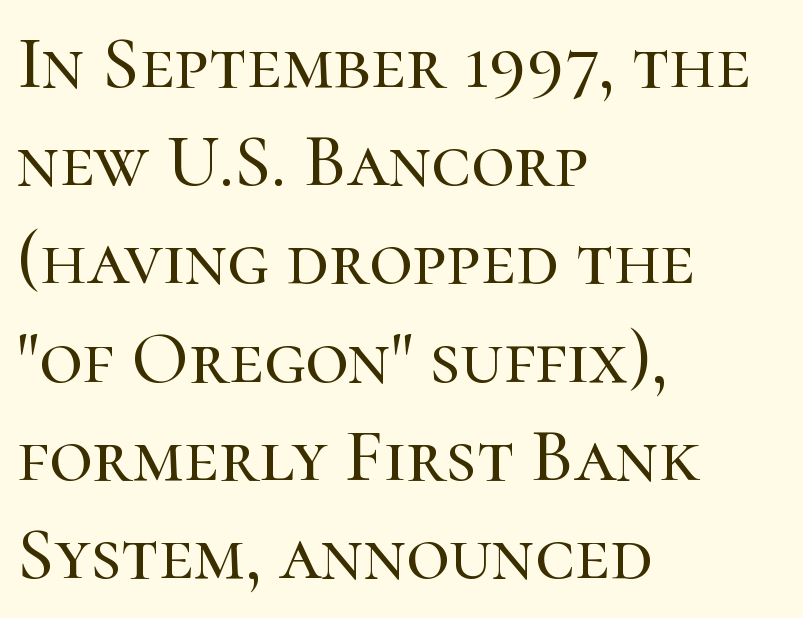
The image shows 75 px serif type, upright; set left-aligned, normal line spacing (1.31x), normal letter spacing, not underlined; high stroke contrast and a medium x-height.
